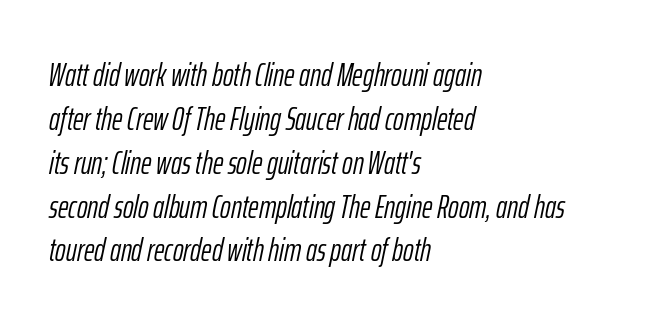
Q: Is the text bold? A: No.
Q: Is the text italic (slanted)? A: Yes, it leans right by about 12 degrees.
Q: Is the text underlined? A: No.
Q: How is the paragraph aligned? A: Left-aligned.
Q: Is the spacing between letters normal or unusually wide? A: Normal.
Q: Is the spacing between lines tight, normal or loose? A: Normal.
Q: Width (condensed, normal, or wide)? A: Condensed.
Q: Stroke contrast? A: Low.
Q: x-height? A: Medium.
Q: Monospaced? A: No.
